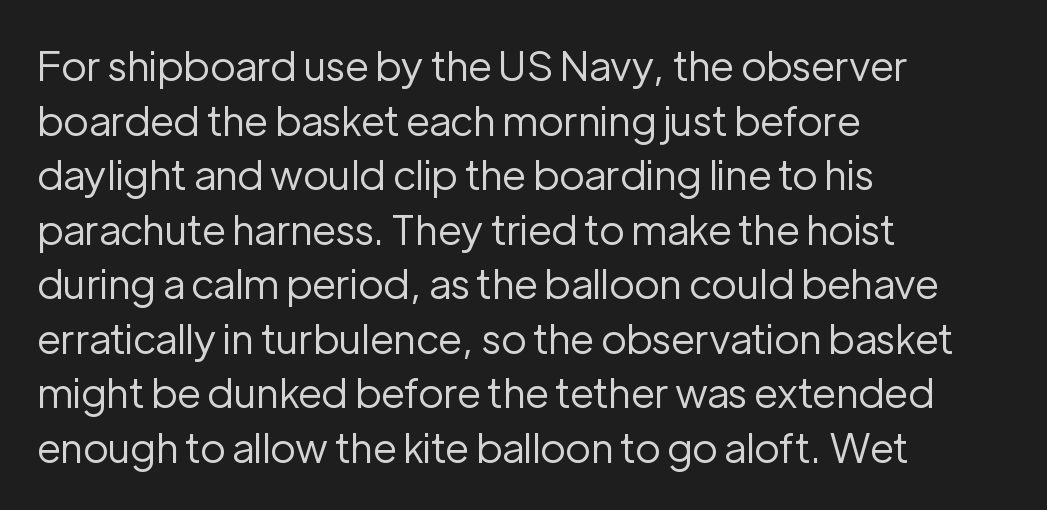
This sample has the flowing, uneven cadence of proportional lettering. The rag falls on the right side of this text block. The rendering shows plain stroke endings on the letterforms — a sans-serif design. Compared with typical body copy, the letter spacing here is the same.
